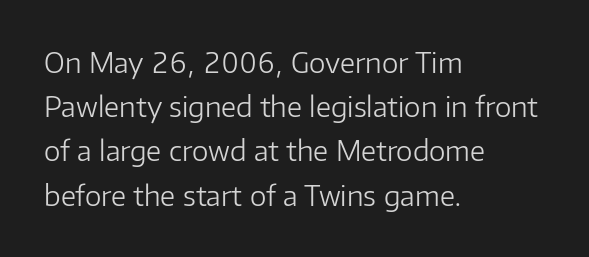
Q: Is the text bold? A: No.
Q: Is the text italic (slanted)? A: No, it is upright.
Q: Is the typeface a serif or a sans-serif typeface? A: Sans-serif.
Q: Is the text underlined? A: No.
Q: How is the paragraph aligned? A: Left-aligned.
Q: Is the spacing between letters normal or unusually wide? A: Normal.
Q: Is the spacing between lines tight, normal or loose? A: Normal.
Q: Width (condensed, normal, or wide)? A: Normal.
Q: Stroke contrast? A: Low.
Q: x-height? A: Medium.
Q: Monospaced? A: No.
